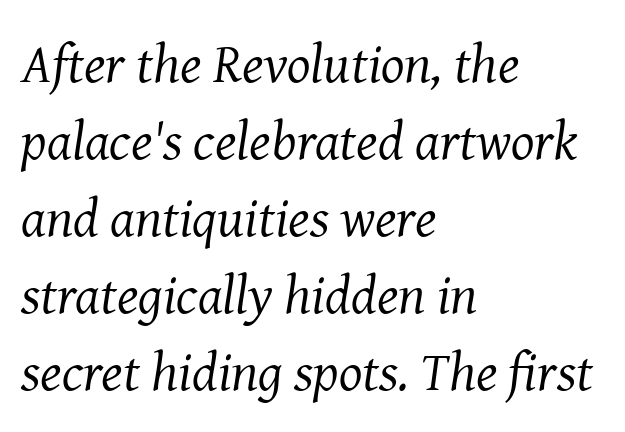
{"serif": "yes", "italic": "yes", "lean": "right", "slant_degrees": 8, "bold": "no", "weight": "regular", "width": "normal", "stroke_contrast": "medium", "x_height": "medium", "monospaced": "no", "underline": "no", "align": "left", "line_spacing": "normal", "line_spacing_ratio": 1.4, "letter_spacing": "normal", "letter_spacing_em": 0.0, "glyph_px": 55}
